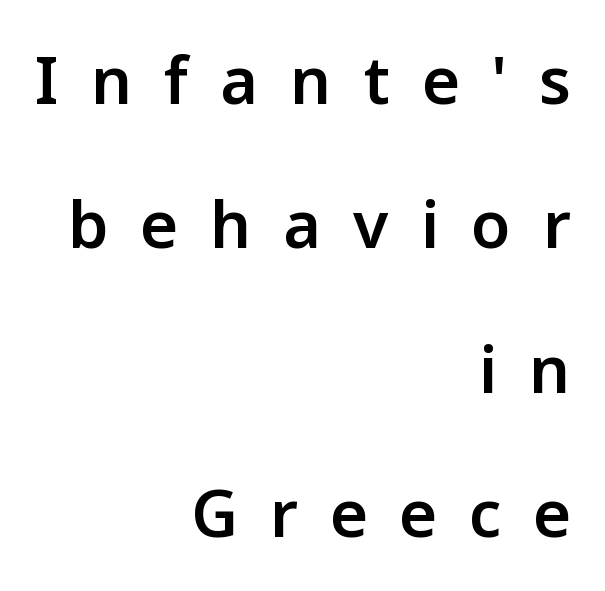
A semibold gives these letters moderate extra thickness, short of bold. The lettering stays uniformly vertical, giving the passage a roman look. Bare-footed words on every line. Here the glyphs are tracked loosely, breaking word shapes into spaced letters. Where is the straight margin? On the right.
